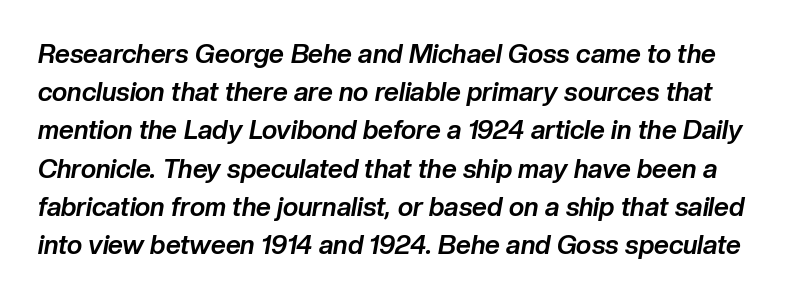
Q: Is the text bold? A: Yes.
Q: Is the text italic (slanted)? A: Yes, it leans right by about 10 degrees.
Q: Is the text underlined? A: No.
Q: Is the spacing between letters normal or unusually wide? A: Normal.
Q: Is the spacing between lines tight, normal or loose? A: Normal.
